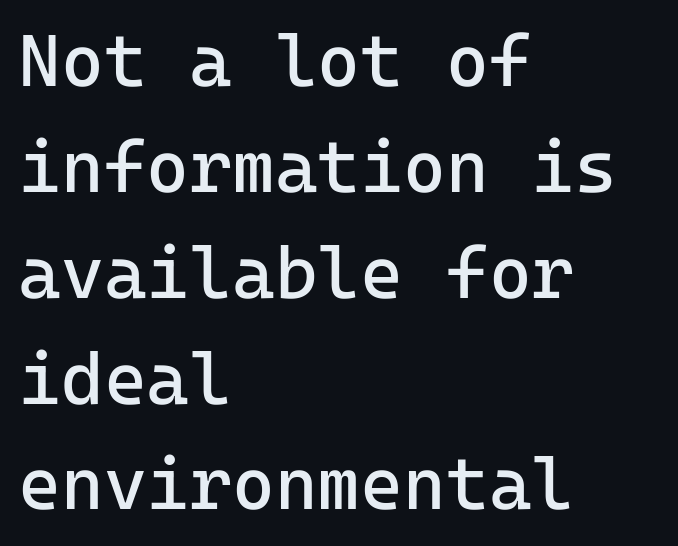
The image shows 73 px regular-weight sans-serif type, upright, monospaced; set left-aligned, normal line spacing (1.45x), normal letter spacing, not underlined; low stroke contrast and a medium x-height.
